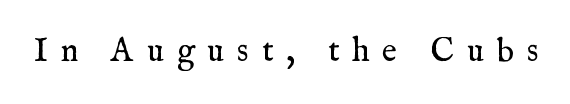
The image shows 33 px regular-weight serif type, upright; set unusually wide letter spacing (+0.39 em), not underlined; medium stroke contrast and a medium x-height.
